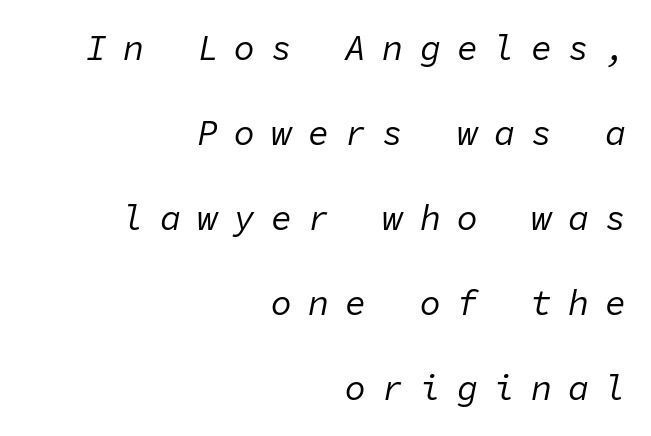
{"italic": "yes", "lean": "right", "slant_degrees": 11, "bold": "no", "weight": "regular", "width": "normal", "stroke_contrast": "low", "x_height": "medium", "monospaced": "yes", "underline": "no", "align": "right", "line_spacing": "loose", "line_spacing_ratio": 2.43, "letter_spacing": "wide", "letter_spacing_em": 0.46, "glyph_px": 35}
